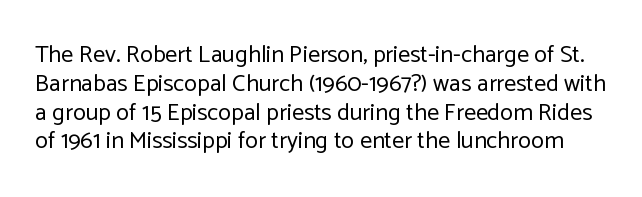
{"italic": "no", "bold": "no", "underline": "no", "line_spacing_ratio": 1.2, "letter_spacing": "normal", "letter_spacing_em": 0.0, "glyph_px": 24}
